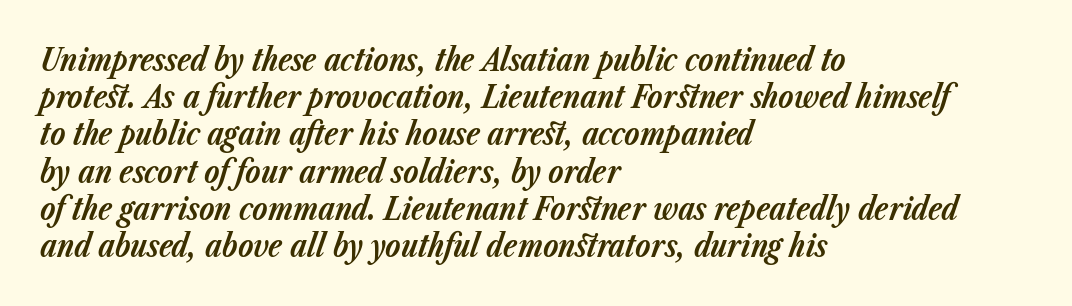
Q: Is the text bold? A: Yes.
Q: Is the text italic (slanted)? A: Yes, it leans right by about 23 degrees.
Q: Is the text underlined? A: No.
Q: How is the paragraph aligned? A: Left-aligned.
Q: Is the spacing between letters normal or unusually wide? A: Normal.
Q: Width (condensed, normal, or wide)? A: Normal.
Q: Stroke contrast? A: Low.
Q: x-height? A: Medium.
Q: Monospaced? A: No.
